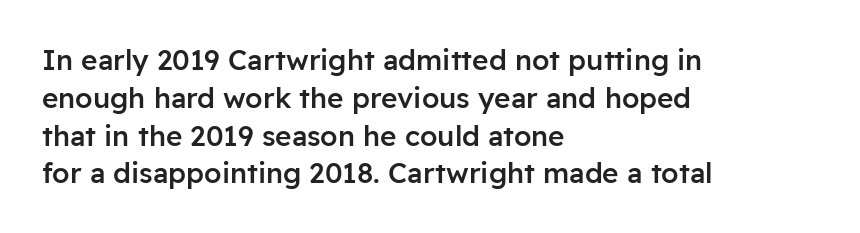
Rows of type keep a routine distance in the vertical direction. You could call the tracking neutral — neither tight nor loose. Leftover space on each line is placed entirely after the last word. Letterform terminals end flat and unadorned throughout the passage.
